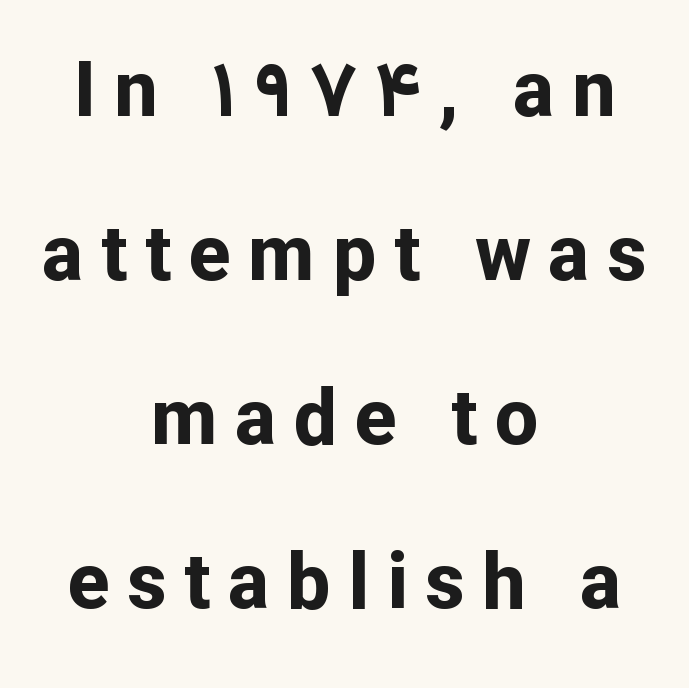
Q: Is the text bold? A: Yes.
Q: Is the text italic (slanted)? A: No, it is upright.
Q: Is the typeface a serif or a sans-serif typeface? A: Sans-serif.
Q: Is the text underlined? A: No.
Q: How is the paragraph aligned? A: Centered.
Q: Is the spacing between letters normal or unusually wide? A: Unusually wide.
Q: Is the spacing between lines tight, normal or loose? A: Loose.
Q: Width (condensed, normal, or wide)? A: Normal.
Q: Stroke contrast? A: Low.
Q: x-height? A: Medium.
Q: Monospaced? A: No.
